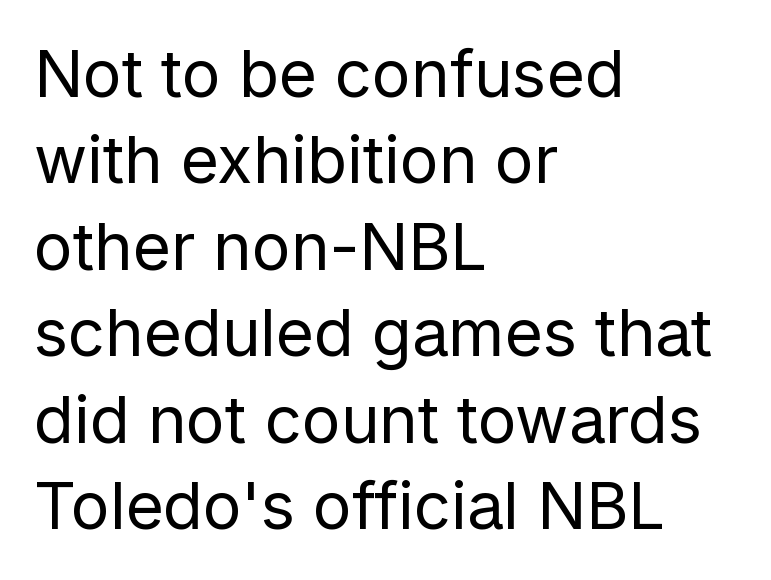
{"serif": "no", "italic": "no", "bold": "no", "weight": "regular", "width": "normal", "stroke_contrast": "low", "x_height": "medium", "monospaced": "no", "underline": "no", "align": "left", "line_spacing": "normal", "line_spacing_ratio": 1.33, "letter_spacing": "normal", "letter_spacing_em": 0.0, "glyph_px": 65}
